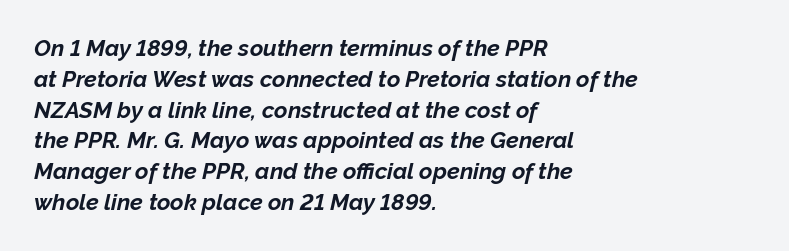
Reading down the block, your eye returns to a fixed left position each line. Slanted lettering throughout. Each word holds together tightly as a unit, with standard inter-letter gaps. Words float on clear page, feet unadorned. Whoever set this chose a conventional vertical rhythm. Typesetter's note: full bold, strokes at maximum text heaviness.
